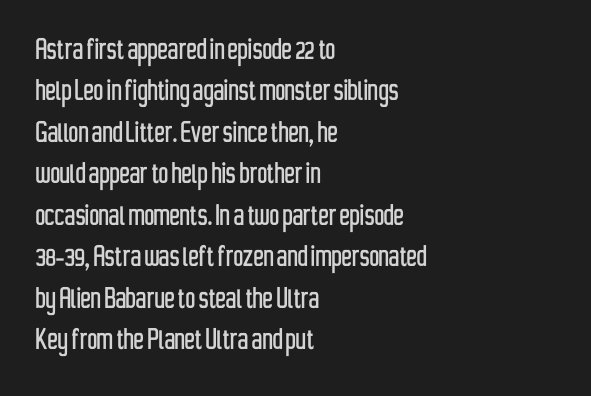
Q: Is the text italic (slanted)? A: No, it is upright.
Q: Is the typeface a serif or a sans-serif typeface? A: Sans-serif.
Q: Is the text underlined? A: No.
Q: How is the paragraph aligned? A: Left-aligned.
Q: Is the spacing between letters normal or unusually wide? A: Normal.
Q: Width (condensed, normal, or wide)? A: Condensed.
Q: Stroke contrast? A: Low.
Q: x-height? A: Medium.
Q: Monospaced? A: No.
